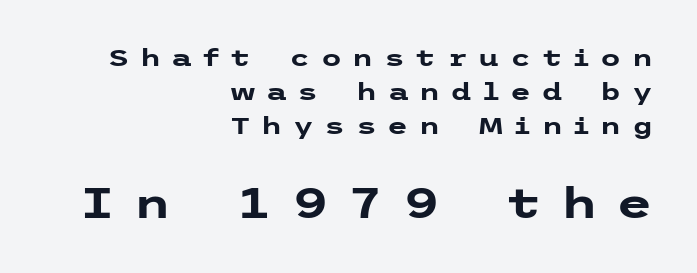
A normal amount of white space separates one row of letters from the next. This sample uses an upright cut, with every glyph sitting square on the baseline. Letterform terminals end flat and unadorned throughout the passage. Small over large — that's the arrangement of the two blocks here.
